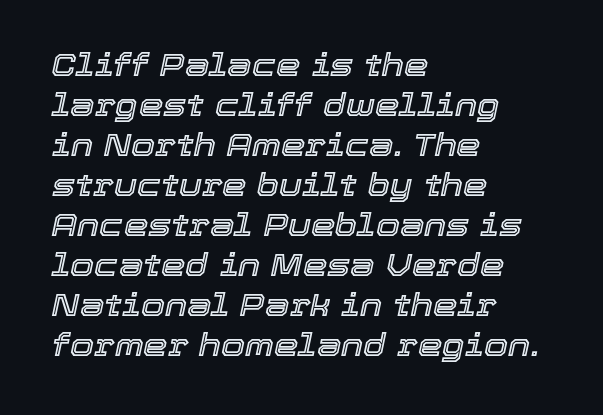
The image shows 31 px text type, italic (leaning right); set left-aligned, normal line spacing (1.29x), normal letter spacing, not underlined; a medium x-height.
